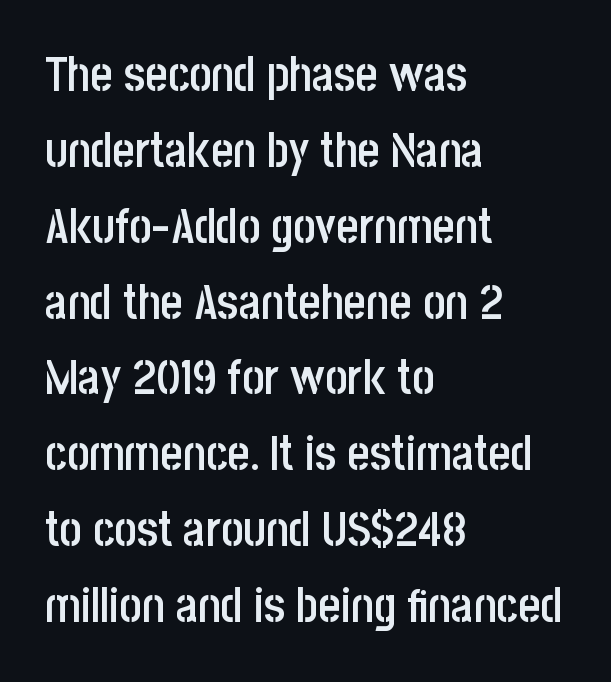
The image shows 48 px semibold, condensed sans-serif type, upright; set left-aligned, normal line spacing (1.58x), normal letter spacing, not underlined; low stroke contrast and a large x-height.
